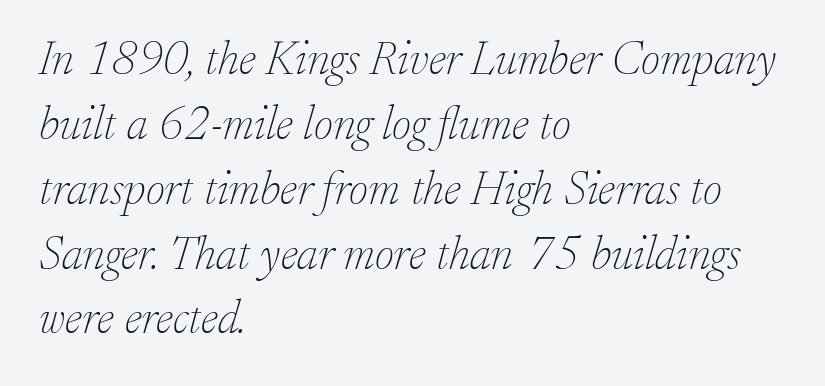
Check the space under the baseline: it is left empty. The typesetting does not lean heavy: it is not bold. Character widths vary here, with narrow letters taking less room than wide ones. Honestly, the row spacing looks completely unremarkable. It's the slanting kind of type. The text was rendered using a seriffed face with decorative stroke endings.
